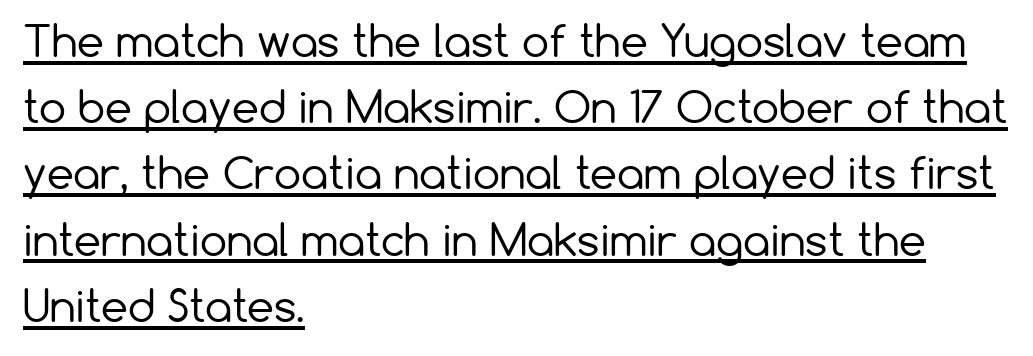
If you drew a ruler down the left edge, every line would touch it. Nope, not italic — everything's standing straight. Notice how a bar underscores the lettering throughout. This sample has the flowing, uneven cadence of proportional lettering.
